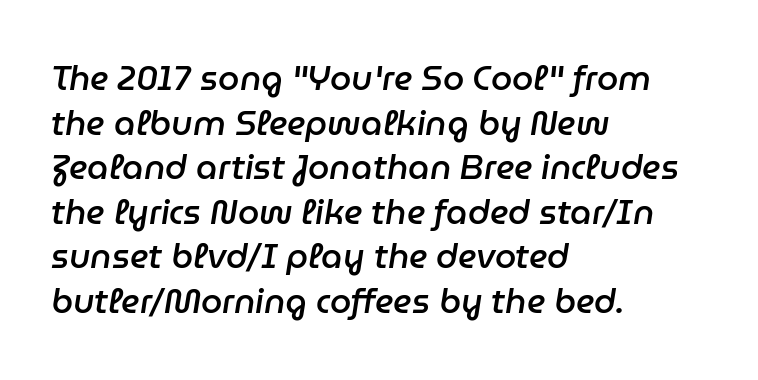
The image shows 34 px semibold type, italic (leaning right); set left-aligned, normal line spacing (1.31x), normal letter spacing, not underlined; low stroke contrast and a medium x-height.
